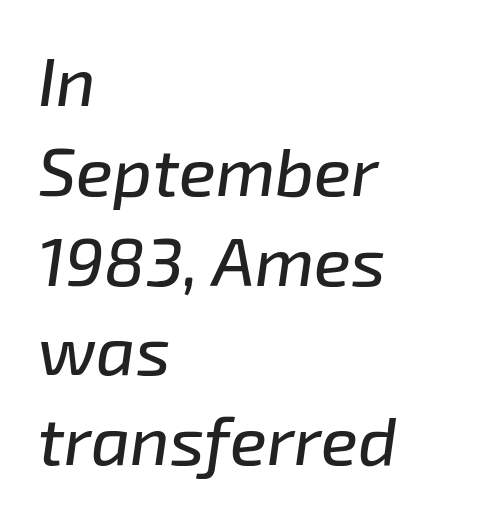
Q: Is the text italic (slanted)? A: Yes, it leans right by about 8 degrees.
Q: Is the text underlined? A: No.
Q: How is the paragraph aligned? A: Left-aligned.
Q: Is the spacing between letters normal or unusually wide? A: Normal.
Q: Is the spacing between lines tight, normal or loose? A: Normal.
Q: Width (condensed, normal, or wide)? A: Normal.
Q: Stroke contrast? A: Low.
Q: x-height? A: Medium.
Q: Monospaced? A: No.
